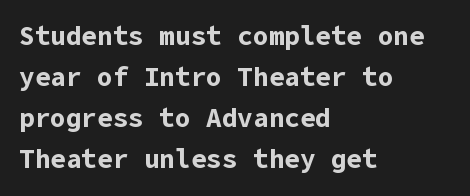
Standard letterfit; no display-style spreading of the glyphs. Compared with typical paragraphs, the rows here are spaced about the same. A bare baseline throughout the passage. Every stem runs plumb, perpendicular to the baseline. The typesetter chose a ragged-right arrangement here. The font is running at its bold setting.
